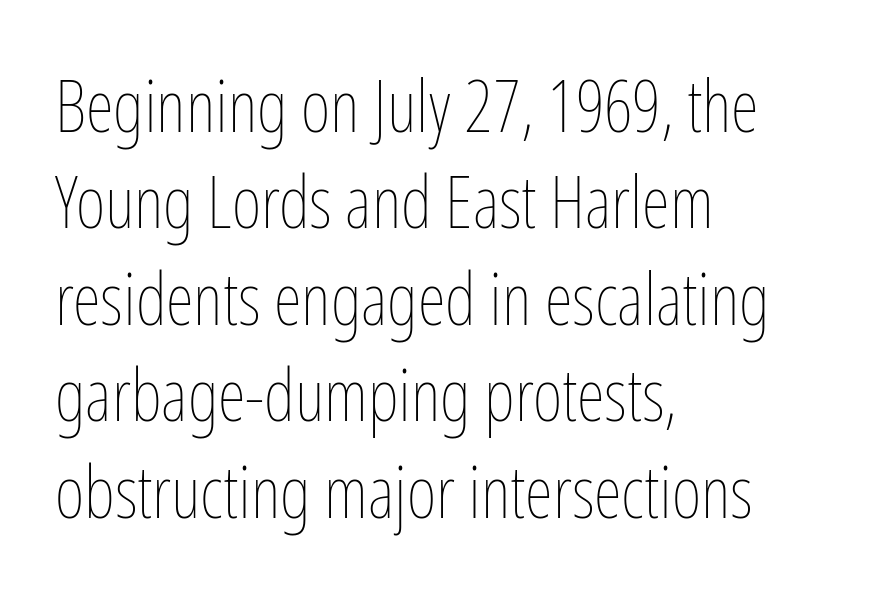
Q: Is the text bold? A: No.
Q: Is the text italic (slanted)? A: No, it is upright.
Q: Is the text underlined? A: No.
Q: How is the paragraph aligned? A: Left-aligned.
Q: Is the spacing between letters normal or unusually wide? A: Normal.
Q: Is the spacing between lines tight, normal or loose? A: Normal.
Q: Width (condensed, normal, or wide)? A: Condensed.
Q: Stroke contrast? A: Low.
Q: x-height? A: Medium.
Q: Monospaced? A: No.
